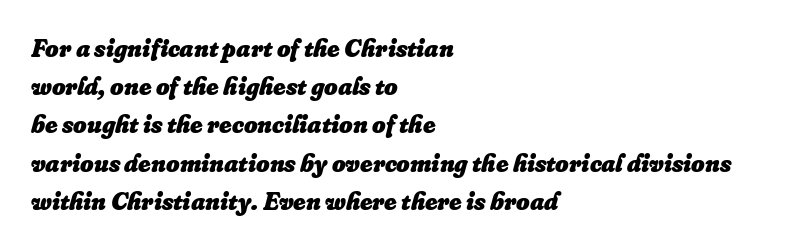
Q: Is the text bold? A: Yes.
Q: Is the text italic (slanted)? A: Yes, it leans right by about 16 degrees.
Q: Is the text underlined? A: No.
Q: How is the paragraph aligned? A: Left-aligned.
Q: Is the spacing between letters normal or unusually wide? A: Normal.
Q: Is the spacing between lines tight, normal or loose? A: Normal.
